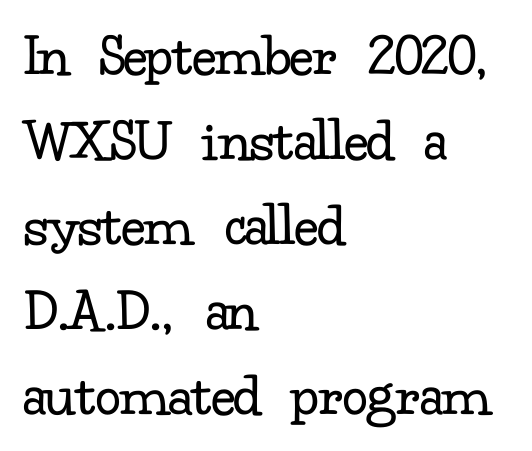
The image shows 63 px regular-weight serif type, upright; set left-aligned, normal line spacing (1.35x), normal letter spacing, not underlined; low stroke contrast and a small x-height.
